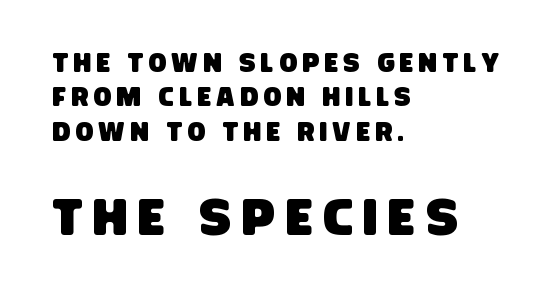
Q: Is the typeface a serif or a sans-serif typeface? A: Sans-serif.
Q: Is the text underlined? A: No.
Q: How is the paragraph aligned? A: Left-aligned.
Q: Is the spacing between letters normal or unusually wide? A: Unusually wide.
Q: Is the spacing between lines tight, normal or loose? A: Normal.
Q: Which block of text is set in a larger size, the first (top) or the second (bottom)? A: The second (bottom) one.
Q: Width (condensed, normal, or wide)? A: Condensed.
Q: Stroke contrast? A: Low.
Q: x-height? A: Large.
Q: Monospaced? A: No.
